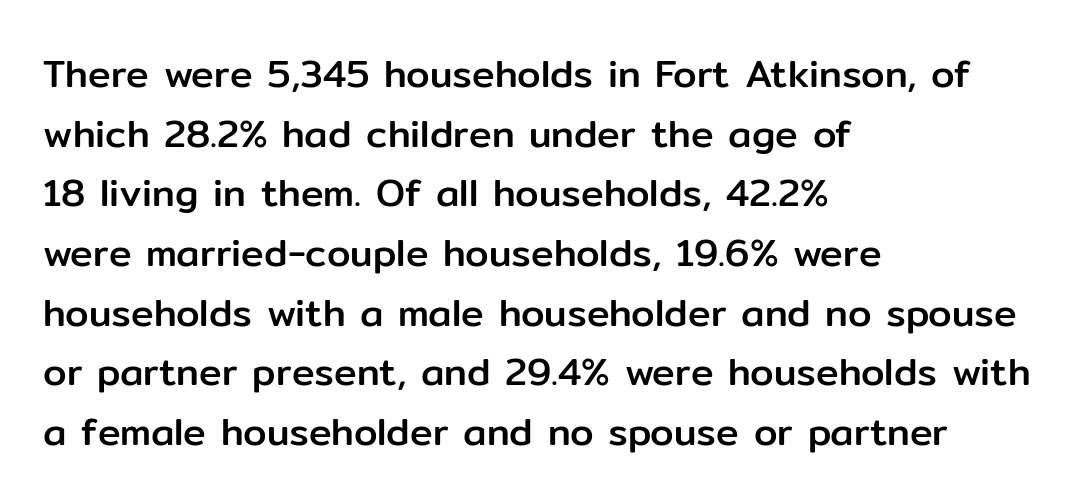
{"serif": "no", "italic": "no", "width": "normal", "stroke_contrast": "low", "x_height": "medium", "monospaced": "no", "underline": "no", "align": "left", "line_spacing": "normal", "line_spacing_ratio": 1.57, "letter_spacing": "normal", "letter_spacing_em": 0.0, "glyph_px": 38}
